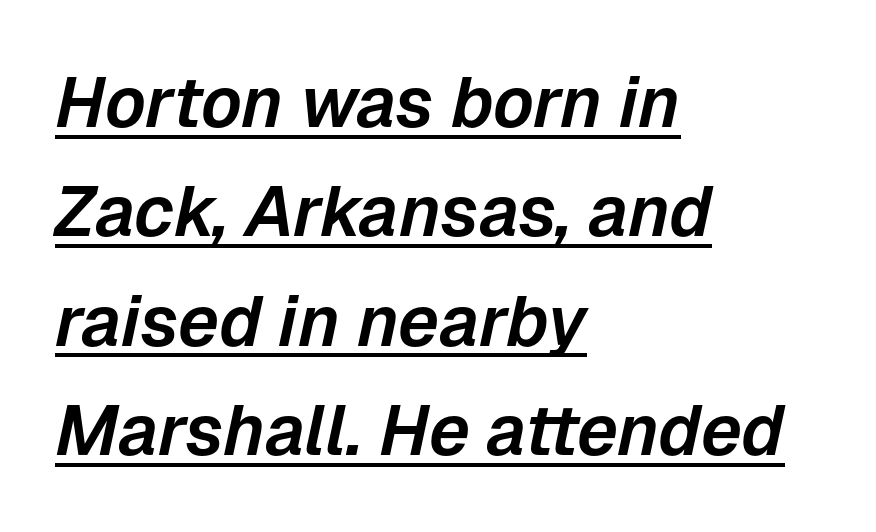
{"italic": "yes", "lean": "right", "slant_degrees": 12, "width": "normal", "stroke_contrast": "low", "x_height": "medium", "monospaced": "no", "underline": "yes", "align": "left", "line_spacing": "normal", "line_spacing_ratio": 1.54, "letter_spacing": "normal", "letter_spacing_em": 0.0, "glyph_px": 71}
